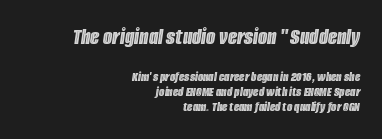
The image shows 24 px text type, italic (leaning right); set right-aligned, tight line spacing (1.1x), normal letter spacing, not underlined; the first (top) block is 1.71x larger.
